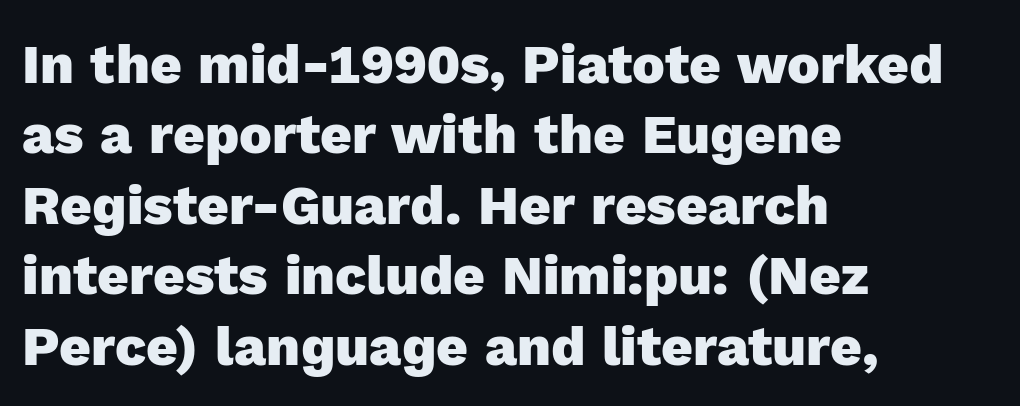
{"serif": "no", "italic": "no", "bold": "yes", "weight": "heavy", "width": "normal", "x_height": "medium", "monospaced": "no", "underline": "no", "align": "left", "line_spacing": "normal", "line_spacing_ratio": 1.28, "letter_spacing": "normal", "letter_spacing_em": 0.0, "glyph_px": 55}
